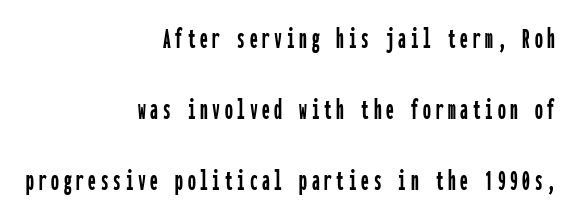
The passage shown is typed in a monospace face where columns stay perfectly aligned. The type family on display is of the sans-serif kind. The leading is generous, giving the passage an open texture. Visually the block forms a straight wall on the right and a jagged coastline on the left. Plain, unruled lines of type.
